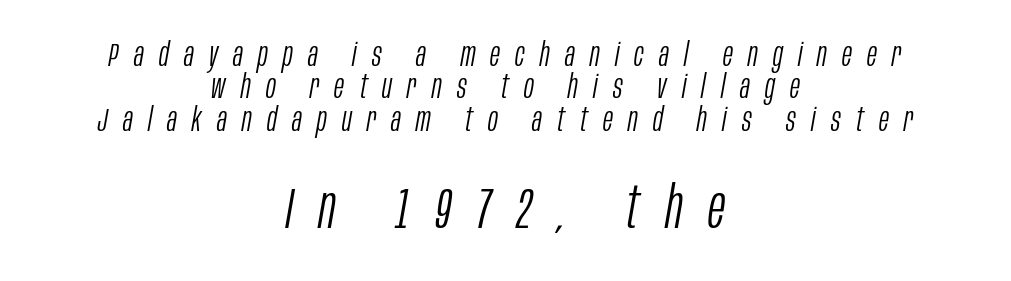
The image shows 57 px light, condensed type, italic (leaning right); set centered, tight line spacing (0.98x), unusually wide letter spacing (+0.46 em), not underlined; the second (bottom) block is 1.73x larger; low stroke contrast and a large x-height.
